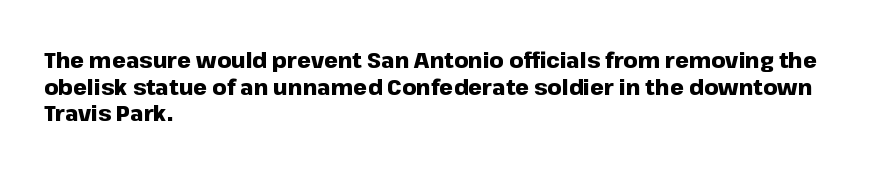
Q: Is the text bold? A: Yes.
Q: Is the text italic (slanted)? A: No, it is upright.
Q: Is the text underlined? A: No.
Q: How is the paragraph aligned? A: Left-aligned.
Q: Is the spacing between letters normal or unusually wide? A: Normal.
